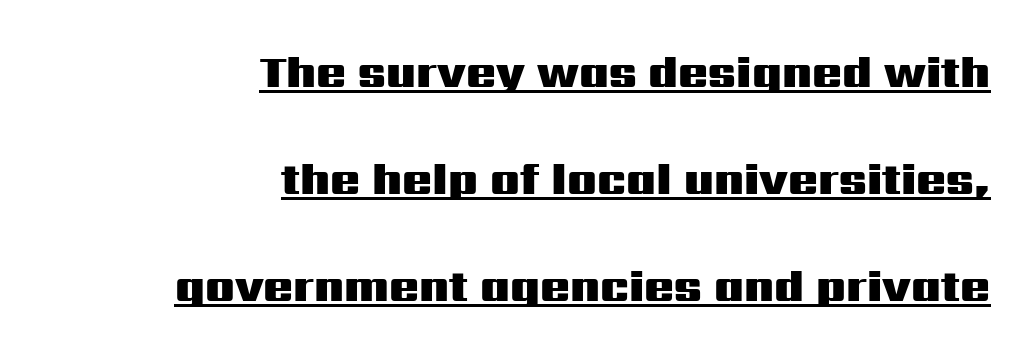
{"serif": "no", "italic": "no", "bold": "yes", "weight": "heavy", "width": "wide", "stroke_contrast": "medium", "x_height": "medium", "monospaced": "no", "underline": "yes", "align": "right", "line_spacing": "loose", "line_spacing_ratio": 2.43, "letter_spacing": "normal", "letter_spacing_em": 0.0, "glyph_px": 44}
